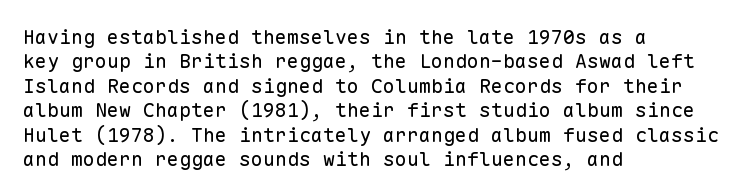
Q: Is the text bold? A: No.
Q: Is the text italic (slanted)? A: No, it is upright.
Q: Is the text underlined? A: No.
Q: How is the paragraph aligned? A: Left-aligned.
Q: Is the spacing between letters normal or unusually wide? A: Normal.
